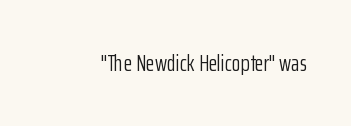
The type is set solid horizontally, with unmodified tracking. Words float on clear page, feet unadorned. A quiet, ordinary-to-light weight characterises the typeface. The type sits square on the baseline with zero lean.
